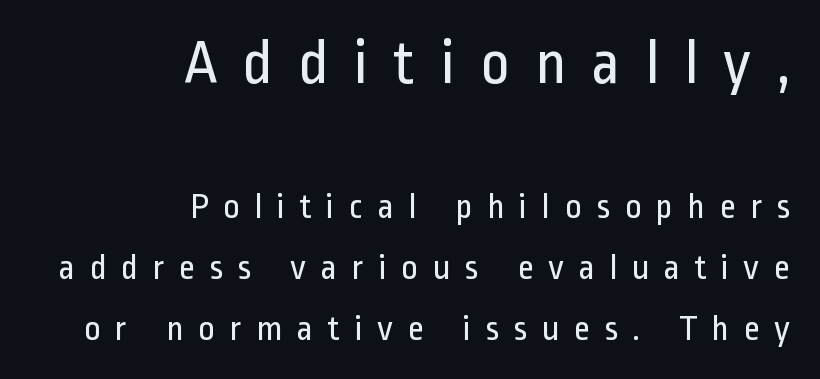
The image shows 63 px regular-weight, condensed sans-serif type, upright; set right-aligned, normal line spacing (1.69x), unusually wide letter spacing (+0.39 em), not underlined; the first (top) block is 1.75x larger; low stroke contrast and a medium x-height.
